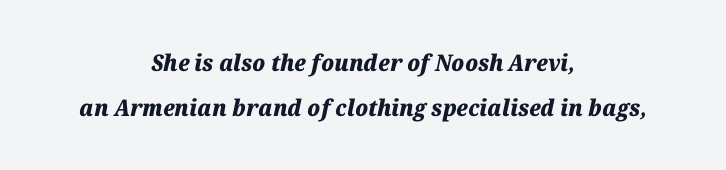
You could call the tracking neutral — neither tight nor loose. Beneath every word, the page is bare. It's the slanting kind of type. The characters look thick and weighty, a clear bold. Compared with a flush-left layout, this one balances lines on the center instead. Interline gaps are noticeably wide in this sample.
